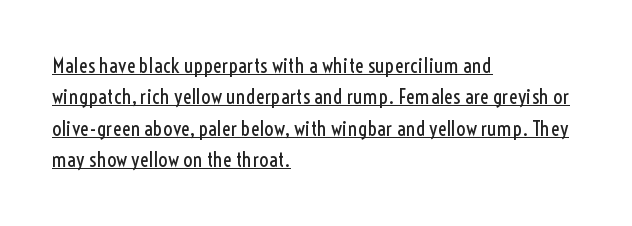
The image shows 21 px text type, upright; set left-aligned, normal line spacing (1.5x), normal letter spacing, underlined.
